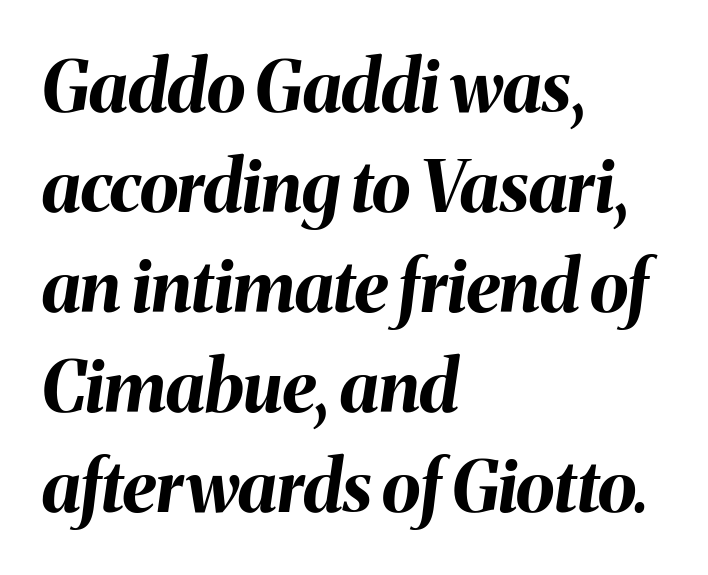
The image shows 71 px bold type, italic (leaning right); set left-aligned, normal line spacing (1.41x), normal letter spacing, not underlined; medium stroke contrast and a medium x-height.
